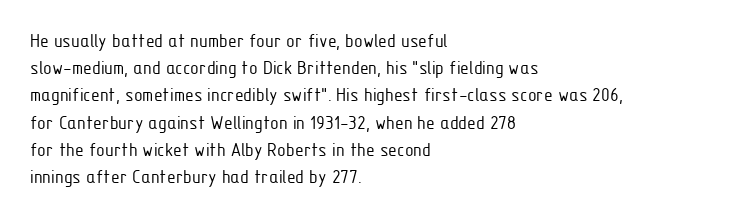
The text block is weighted toward the left margin, trailing off unevenly rightward. Summary of vertical rhythm: regular, with standard interline spacing. Spacing between characters is what you'd get straight out of the box. The letterforms sit at book weight or below.
